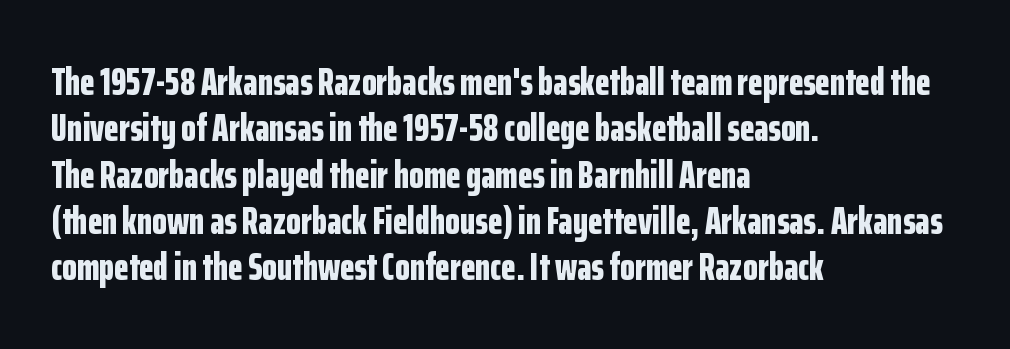
The image shows 38 px bold, condensed sans-serif type, upright; set left-aligned, line spacing 1.22x, normal letter spacing, not underlined; low stroke contrast and a medium x-height.
